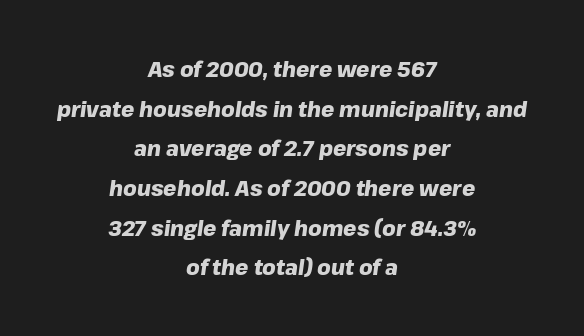
Q: Is the text bold? A: Yes.
Q: Is the text italic (slanted)? A: Yes, it leans right by about 8 degrees.
Q: Is the text underlined? A: No.
Q: How is the paragraph aligned? A: Centered.
Q: Is the spacing between letters normal or unusually wide? A: Normal.
